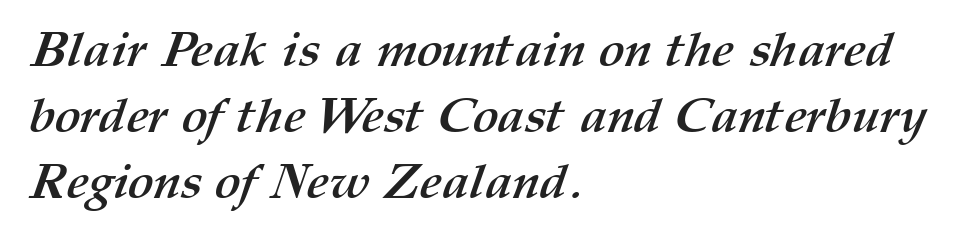
Q: Is the text bold? A: Yes.
Q: Is the text underlined? A: No.
Q: How is the paragraph aligned? A: Left-aligned.
Q: Is the spacing between letters normal or unusually wide? A: Normal.
Q: Is the spacing between lines tight, normal or loose? A: Normal.
Q: Width (condensed, normal, or wide)? A: Normal.
Q: Stroke contrast? A: Medium.
Q: x-height? A: Medium.
Q: Monospaced? A: No.
